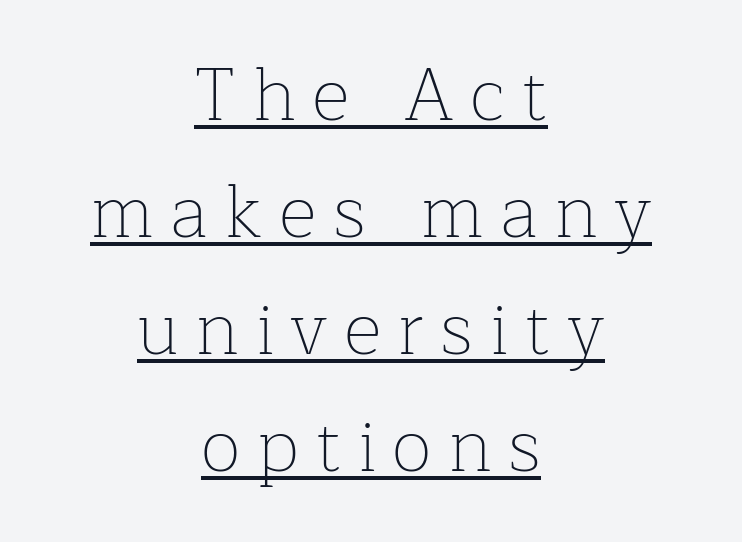
Horizontal bands of white between lines are of average thickness. Looks like regular typesetting: each glyph gets only the width it needs. The rendered words wear a rule along their underside. Centered paragraph, ragged on both sides.
